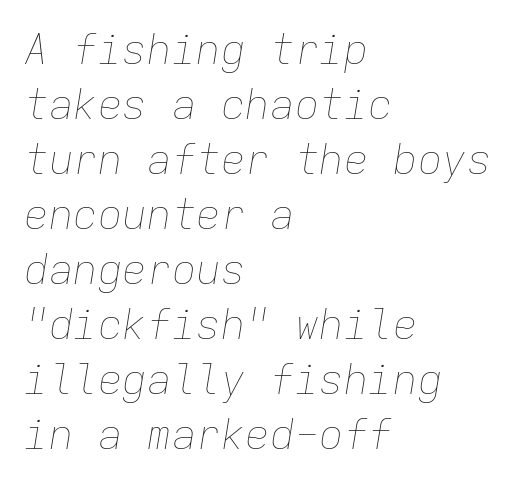
Q: Is the text bold? A: No.
Q: Is the text italic (slanted)? A: Yes, it leans right by about 9 degrees.
Q: Is the text underlined? A: No.
Q: How is the paragraph aligned? A: Left-aligned.
Q: Is the spacing between letters normal or unusually wide? A: Normal.
Q: Is the spacing between lines tight, normal or loose? A: Normal.
Q: Width (condensed, normal, or wide)? A: Normal.
Q: Stroke contrast? A: Low.
Q: x-height? A: Medium.
Q: Monospaced? A: Yes.
